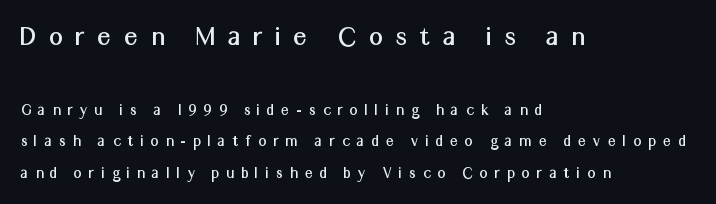
Q: Is the text italic (slanted)? A: No, it is upright.
Q: Is the typeface a serif or a sans-serif typeface? A: Sans-serif.
Q: Is the text underlined? A: No.
Q: How is the paragraph aligned? A: Left-aligned.
Q: Is the spacing between letters normal or unusually wide? A: Unusually wide.
Q: Which block of text is set in a larger size, the first (top) or the second (bottom)? A: The first (top) one.
Q: Width (condensed, normal, or wide)? A: Normal.
Q: Stroke contrast? A: Medium.
Q: x-height? A: Medium.
Q: Monospaced? A: No.
